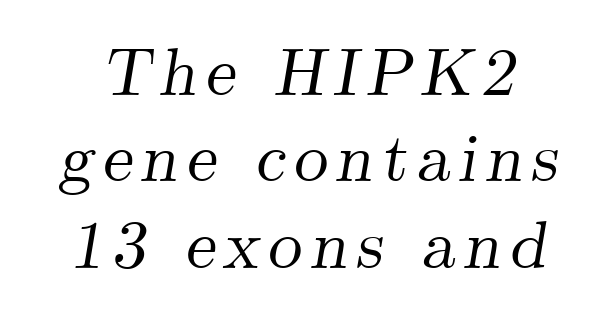
Glance below the letters and you will spot only blank space. Emphasis-style slanted type is in use. Old-style or modern, the face here clearly has serifs. Compared with typical paragraphs, the rows here are spaced about the same. The face used here is proportionally spaced, like ordinary book or web type.
